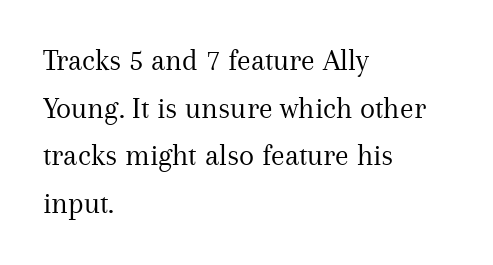
Q: Is the text bold? A: No.
Q: Is the text italic (slanted)? A: No, it is upright.
Q: Is the typeface a serif or a sans-serif typeface? A: Serif.
Q: Is the text underlined? A: No.
Q: How is the paragraph aligned? A: Left-aligned.
Q: Is the spacing between letters normal or unusually wide? A: Normal.
Q: Is the spacing between lines tight, normal or loose? A: Normal.
Q: Width (condensed, normal, or wide)? A: Normal.
Q: Stroke contrast? A: Medium.
Q: x-height? A: Medium.
Q: Monospaced? A: No.
